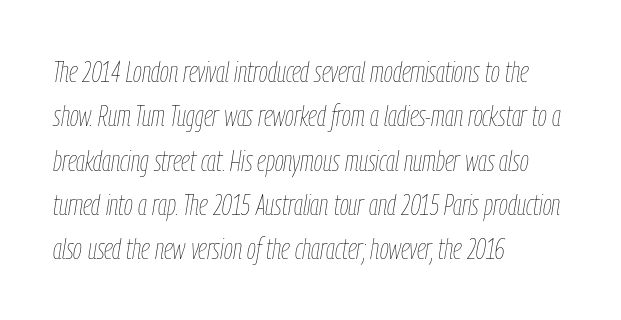
{"italic": "yes", "lean": "right", "slant_degrees": 9, "bold": "no", "weight": "thin", "width": "condensed", "stroke_contrast": "low", "x_height": "medium", "monospaced": "no", "underline": "no", "align": "left", "line_spacing": "normal", "line_spacing_ratio": 1.53, "letter_spacing": "normal", "letter_spacing_em": 0.0, "glyph_px": 29}
